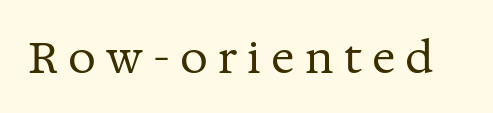
{"serif": "yes", "italic": "no", "bold": "no", "weight": "regular", "width": "normal", "stroke_contrast": "medium", "x_height": "medium", "monospaced": "no", "underline": "no", "letter_spacing": "wide", "letter_spacing_em": 0.23, "glyph_px": 44}
